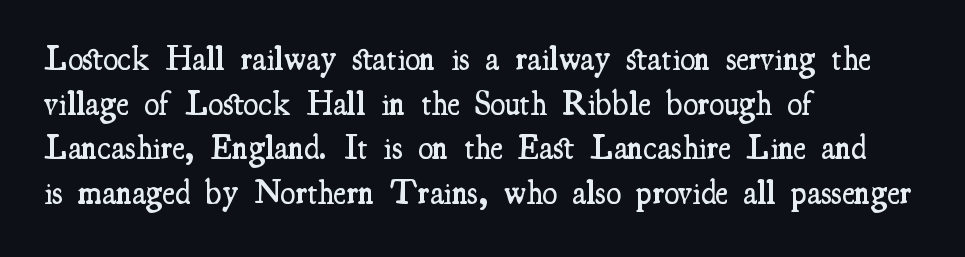
Where is the straight margin? On the left. Observe the ordinary spacing: letters are neighbours, not strangers. The space between consecutive lines is moderate. Think of a printed novel: that variable character pitch is what you see here. The type sits square on the baseline with zero lean.
